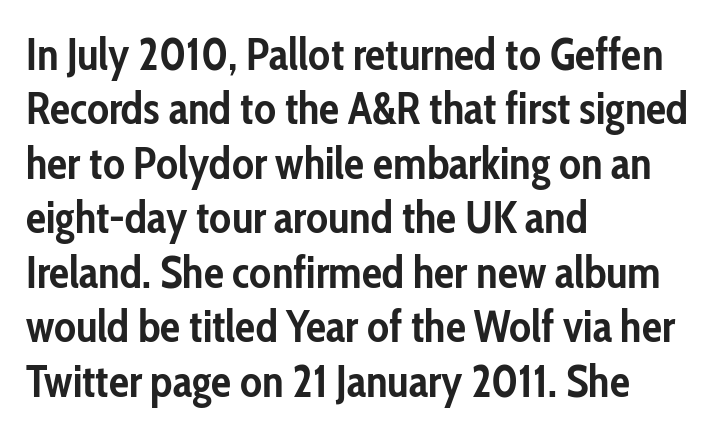
The image shows 45 px semibold, condensed sans-serif type, upright; set left-aligned, line spacing 1.21x, normal letter spacing, not underlined; low stroke contrast and a medium x-height.
